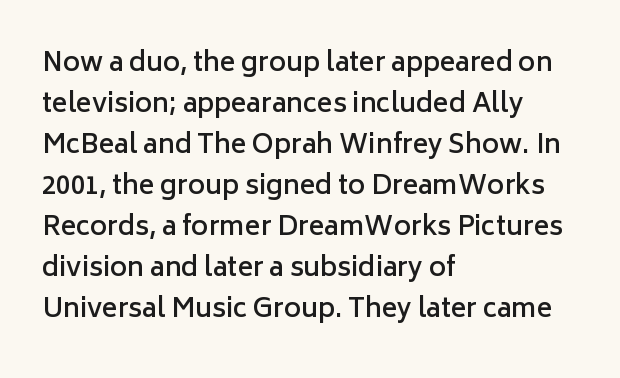
Bold? Not quite — semibold, heavier than regular but stopping short. In CSS terms this would be text-align: left. Does extra space separate the letters? No, they use regular spacing. How would I describe the line gaps? Plain and ordinary. Unlike italic type, these characters show no tilt at all. Honestly, there is no underline to notice here at all.
